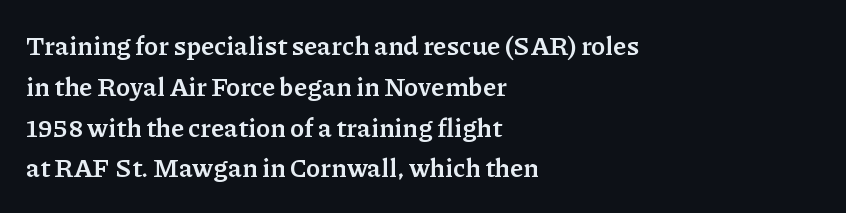
{"italic": "no", "bold": "yes", "underline": "no", "align": "left", "line_spacing": "normal", "line_spacing_ratio": 1.57, "letter_spacing": "normal", "letter_spacing_em": 0.0, "glyph_px": 26}
